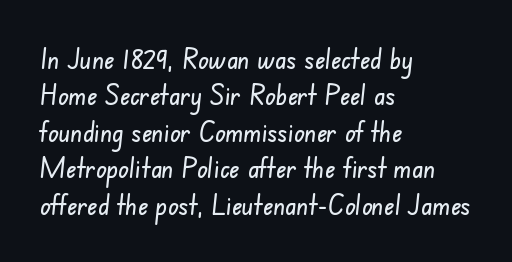
The image shows 28 px condensed sans-serif type; set left-aligned, normal line spacing (1.3x), normal letter spacing, not underlined; low stroke contrast and a small x-height.
